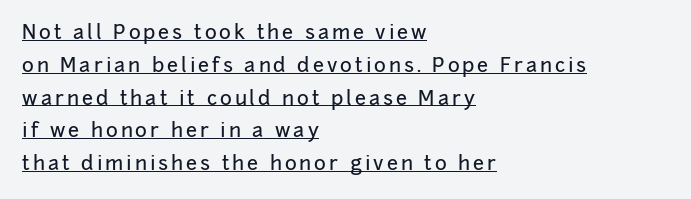
This is roman type, the default non-slanted kind. This rendering uses left alignment, leaving the right contour irregular. Leading: standard. Compared with undecorated copy, this sample adds a rule below the words.
